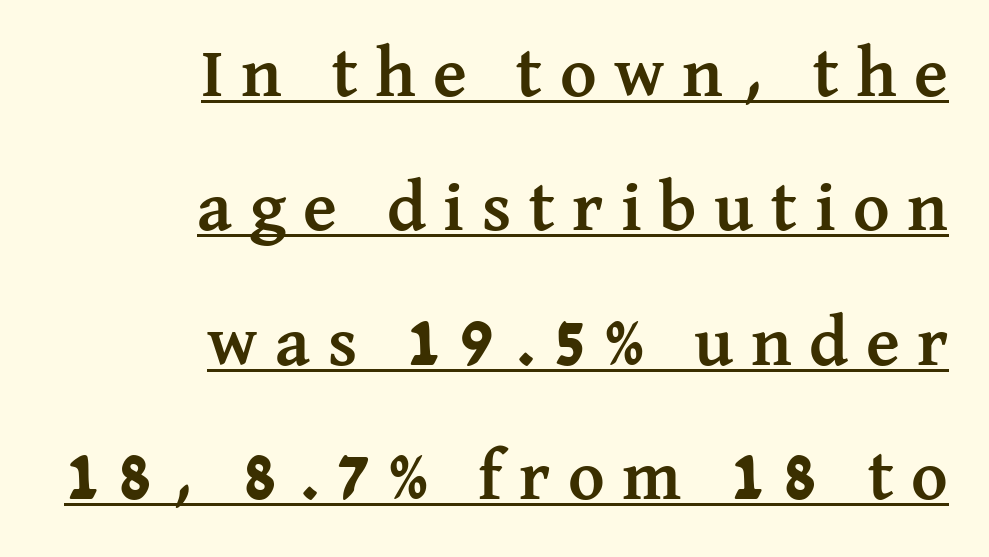
The image shows 70 px semibold serif type, upright; set right-aligned, loose line spacing (1.92x), unusually wide letter spacing (+0.25 em), underlined; medium stroke contrast and a medium x-height.
